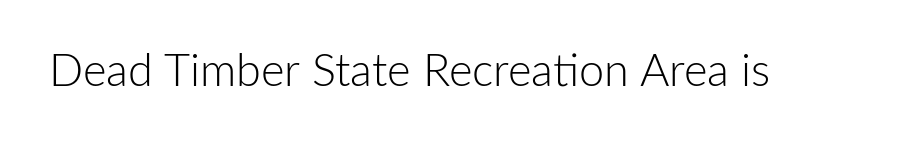
The text was rendered using a sans face with plain stroke endings. Tracking value appears to be zero — textbook default spacing. The cut favours lightness, reaching ordinary text weight at its darkest. This is the regular roman posture of the typeface. Spacing verdict: proportional, widths tailored to each character.
